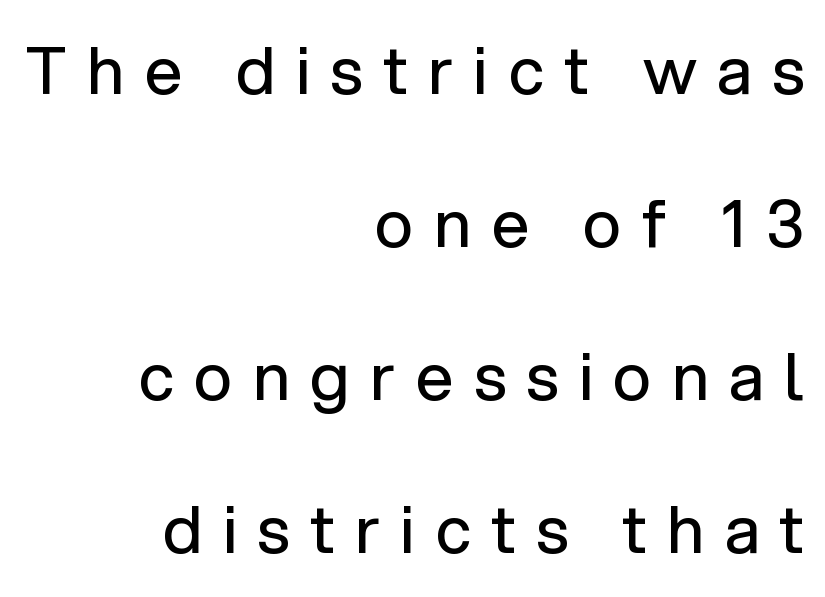
Q: Is the text bold? A: No.
Q: Is the text italic (slanted)? A: No, it is upright.
Q: Is the typeface a serif or a sans-serif typeface? A: Sans-serif.
Q: Is the text underlined? A: No.
Q: How is the paragraph aligned? A: Right-aligned.
Q: Is the spacing between letters normal or unusually wide? A: Unusually wide.
Q: Is the spacing between lines tight, normal or loose? A: Loose.
Q: Width (condensed, normal, or wide)? A: Normal.
Q: Stroke contrast? A: Low.
Q: x-height? A: Medium.
Q: Monospaced? A: No.
